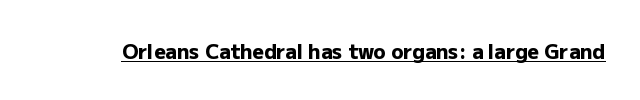
Q: Is the text bold? A: Yes.
Q: Is the text italic (slanted)? A: No, it is upright.
Q: Is the text underlined? A: Yes.
Q: Is the spacing between letters normal or unusually wide? A: Normal.
